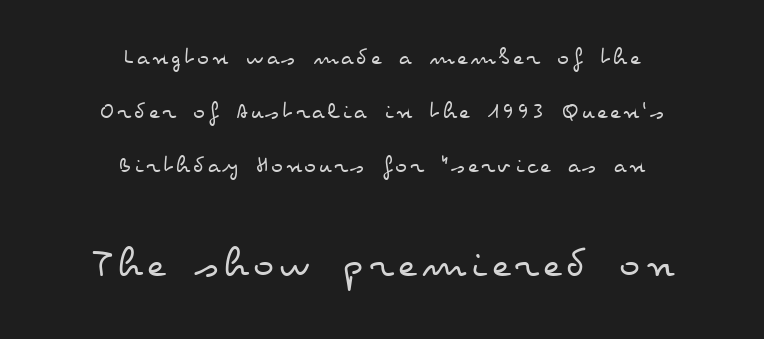
The weight tops out at a normal text grade. Ascenders rise straight up at ninety degrees. Character widths vary here, with narrow letters taking less room than wide ones. The leading is generous, giving the passage an open texture.
